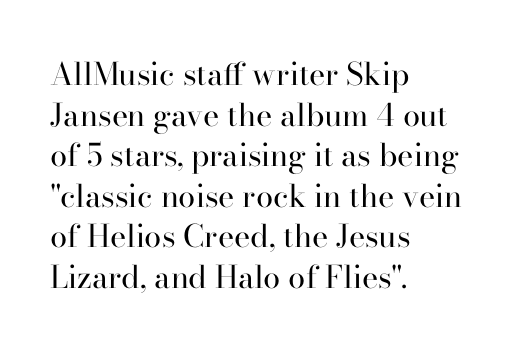
Q: Is the text bold? A: No.
Q: Is the text italic (slanted)? A: No, it is upright.
Q: Is the typeface a serif or a sans-serif typeface? A: Serif.
Q: Is the text underlined? A: No.
Q: How is the paragraph aligned? A: Left-aligned.
Q: Is the spacing between letters normal or unusually wide? A: Normal.
Q: Is the spacing between lines tight, normal or loose? A: Normal.
Q: Width (condensed, normal, or wide)? A: Normal.
Q: Stroke contrast? A: High.
Q: x-height? A: Small.
Q: Monospaced? A: No.
